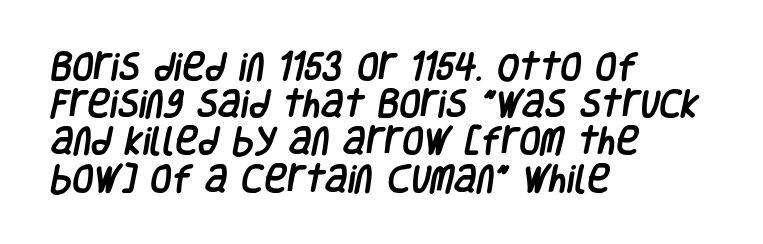
This sample is left-justified, so line endings fall wherever the words run out. The passage shown is typed in a proportional face where columns would drift. The glyphs are unaccompanied by any horizontal stroke below them. To sum up the face: it is a sans, with no serifs. How are the letters spaced? Ordinarily, with no added tracking.
